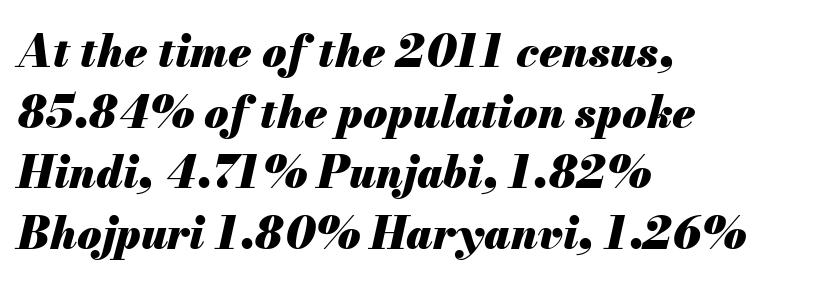
{"italic": "yes", "lean": "right", "slant_degrees": 13, "bold": "yes", "weight": "heavy", "width": "normal", "stroke_contrast": "medium", "x_height": "small", "monospaced": "no", "underline": "no", "align": "left", "line_spacing": "normal", "line_spacing_ratio": 1.38, "letter_spacing": "normal", "letter_spacing_em": 0.0, "glyph_px": 44}
